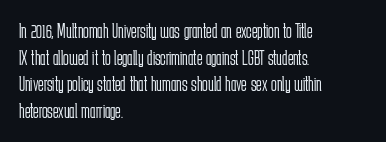
{"italic": "no", "bold": "no", "underline": "no", "align": "left", "line_spacing": "normal", "line_spacing_ratio": 1.27, "letter_spacing": "normal", "letter_spacing_em": 0.0, "glyph_px": 21}
